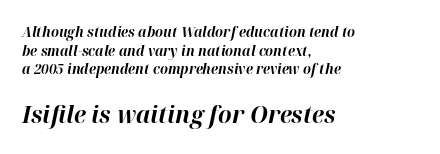
Q: Is the text bold? A: Yes.
Q: Is the text italic (slanted)? A: Yes, it leans right by about 12 degrees.
Q: Is the text underlined? A: No.
Q: How is the paragraph aligned? A: Left-aligned.
Q: Is the spacing between letters normal or unusually wide? A: Normal.
Q: Is the spacing between lines tight, normal or loose? A: Normal.
Q: Which block of text is set in a larger size, the first (top) or the second (bottom)? A: The second (bottom) one.
